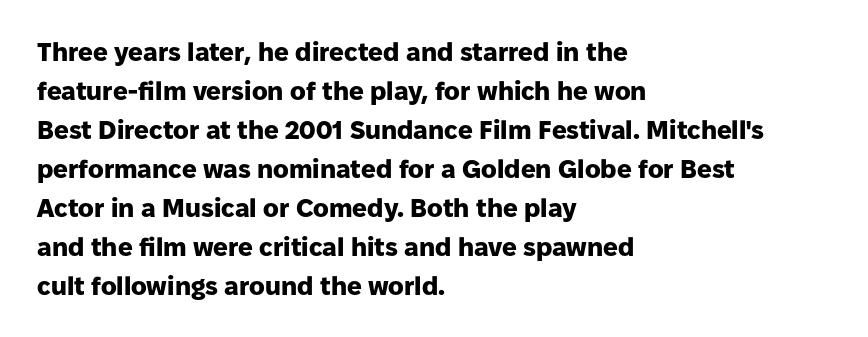
The image shows 26 px bold type, upright; set left-aligned, normal line spacing (1.5x), normal letter spacing, not underlined.
